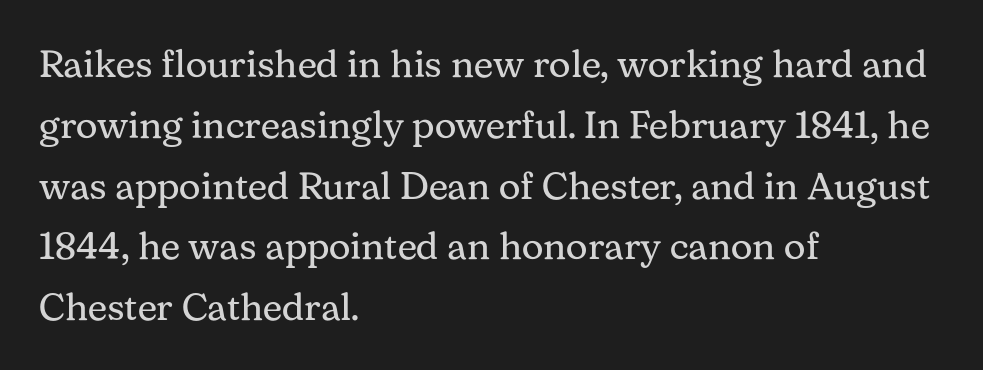
Q: Is the text bold? A: No.
Q: Is the text italic (slanted)? A: No, it is upright.
Q: Is the typeface a serif or a sans-serif typeface? A: Serif.
Q: Is the text underlined? A: No.
Q: How is the paragraph aligned? A: Left-aligned.
Q: Is the spacing between letters normal or unusually wide? A: Normal.
Q: Is the spacing between lines tight, normal or loose? A: Normal.
Q: Width (condensed, normal, or wide)? A: Normal.
Q: Stroke contrast? A: Medium.
Q: x-height? A: Medium.
Q: Monospaced? A: No.
